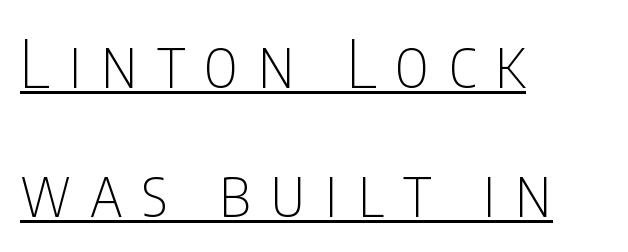
{"serif": "no", "italic": "no", "bold": "no", "weight": "thin", "width": "condensed", "stroke_contrast": "low", "x_height": "large", "monospaced": "no", "underline": "yes", "align": "left", "line_spacing": "loose", "line_spacing_ratio": 1.95, "letter_spacing": "wide", "letter_spacing_em": 0.29, "glyph_px": 66}
